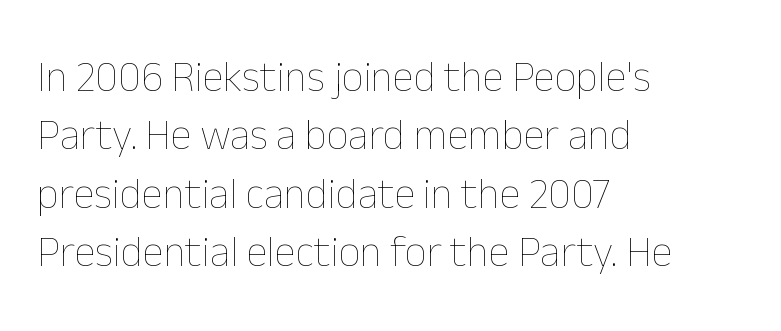
The image shows 43 px thin type, upright; set left-aligned, normal line spacing (1.36x), normal letter spacing, not underlined; low stroke contrast and a medium x-height.
